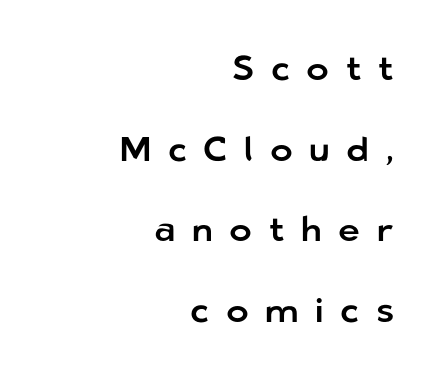
These lines are set flush right with a ragged left edge. A typesetter would call this heavily tracked-out type. Quick note: not italic, upright. You could fit nearly another row in the gap between these rows. You can tell from the bare stems that sans-serif type was used. Plain, unruled lines of type.
